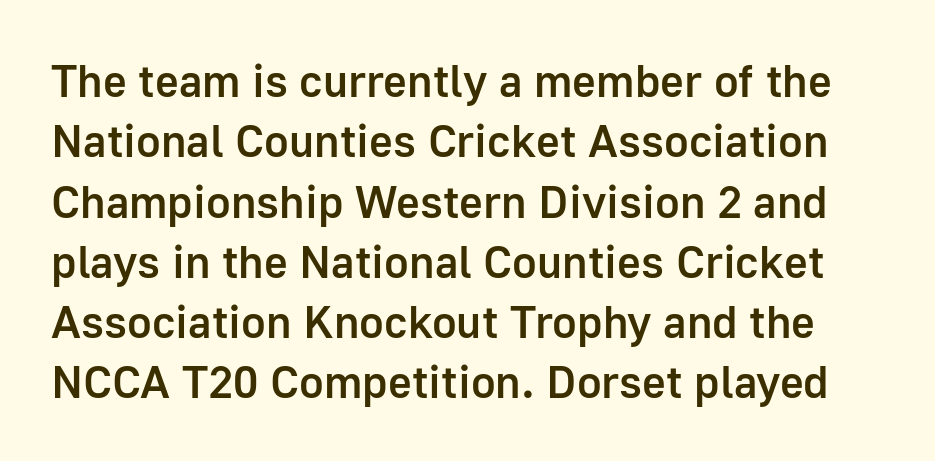
The image shows 46 px semibold sans-serif type, upright; set normal line spacing (1.31x), normal letter spacing, not underlined; low stroke contrast and a medium x-height.
